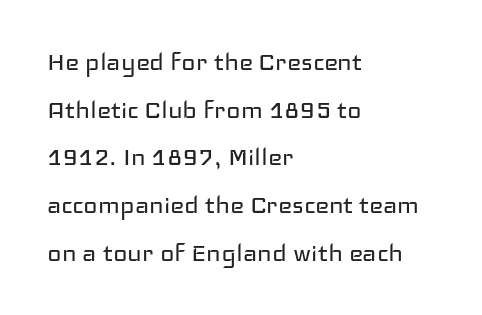
Q: Is the text bold? A: No.
Q: Is the text italic (slanted)? A: No, it is upright.
Q: Is the typeface a serif or a sans-serif typeface? A: Sans-serif.
Q: Is the text underlined? A: No.
Q: How is the paragraph aligned? A: Left-aligned.
Q: Is the spacing between letters normal or unusually wide? A: Normal.
Q: Is the spacing between lines tight, normal or loose? A: Normal.
Q: Width (condensed, normal, or wide)? A: Wide.
Q: Stroke contrast? A: Low.
Q: x-height? A: Medium.
Q: Monospaced? A: No.
